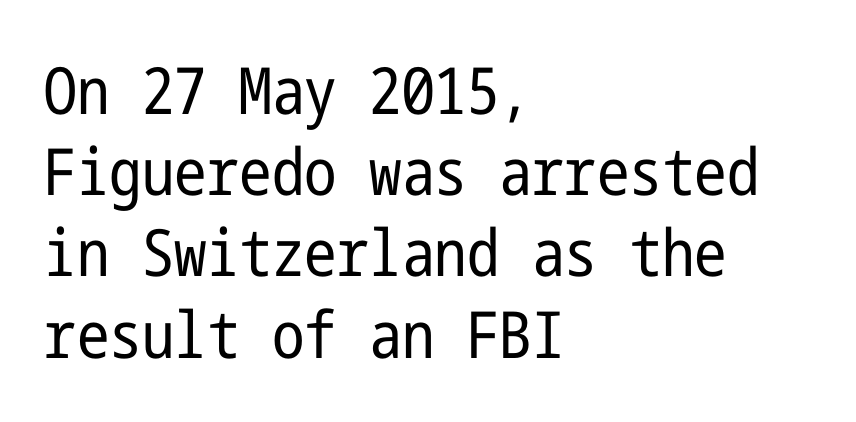
Q: Is the text bold? A: No.
Q: Is the text italic (slanted)? A: No, it is upright.
Q: Is the typeface a serif or a sans-serif typeface? A: Sans-serif.
Q: Is the text underlined? A: No.
Q: How is the paragraph aligned? A: Left-aligned.
Q: Is the spacing between letters normal or unusually wide? A: Normal.
Q: Is the spacing between lines tight, normal or loose? A: Normal.
Q: Width (condensed, normal, or wide)? A: Condensed.
Q: Stroke contrast? A: Low.
Q: x-height? A: Medium.
